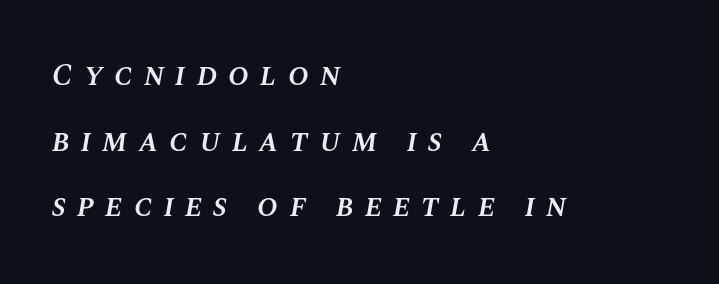
Q: Is the text bold? A: Semi-bold.
Q: Is the text italic (slanted)? A: Yes, it leans right by about 10 degrees.
Q: Is the text underlined? A: No.
Q: How is the paragraph aligned? A: Left-aligned.
Q: Is the spacing between letters normal or unusually wide? A: Unusually wide.
Q: Is the spacing between lines tight, normal or loose? A: Loose.
Q: Width (condensed, normal, or wide)? A: Normal.
Q: Stroke contrast? A: Medium.
Q: x-height? A: Large.
Q: Monospaced? A: No.
